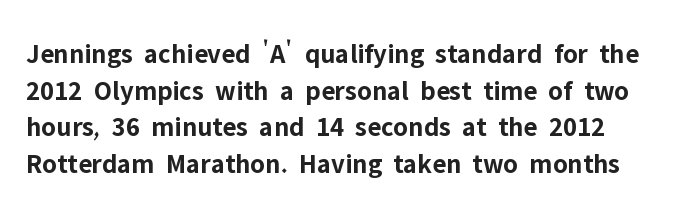
The image shows 28 px bold sans-serif type, upright; set normal line spacing (1.31x), normal letter spacing, not underlined; low stroke contrast and a medium x-height.
